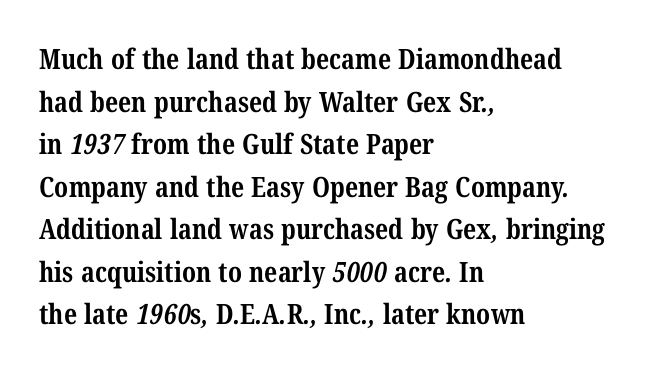
{"serif": "yes", "bold": "yes", "weight": "bold", "width": "condensed", "stroke_contrast": "medium", "x_height": "medium", "monospaced": "no", "underline": "no", "align": "left", "line_spacing": "normal", "line_spacing_ratio": 1.52, "letter_spacing": "normal", "letter_spacing_em": 0.0, "glyph_px": 28}
